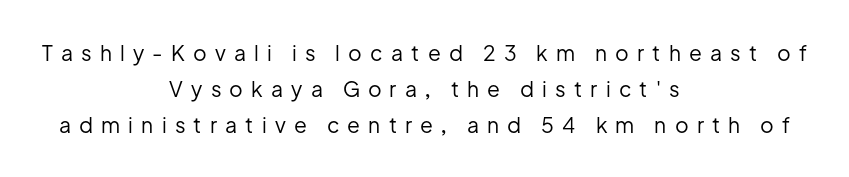
Q: Is the text bold? A: No.
Q: Is the text italic (slanted)? A: No, it is upright.
Q: Is the text underlined? A: No.
Q: How is the paragraph aligned? A: Centered.
Q: Is the spacing between letters normal or unusually wide? A: Unusually wide.
